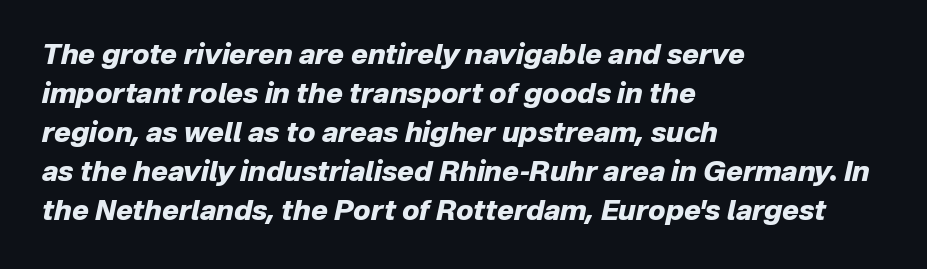
{"italic": "yes", "lean": "right", "slant_degrees": 12, "bold": "yes", "weight": "heavy", "width": "normal", "stroke_contrast": "low", "x_height": "medium", "monospaced": "no", "underline": "no", "align": "left", "line_spacing": "normal", "line_spacing_ratio": 1.39, "letter_spacing": "normal", "letter_spacing_em": 0.0, "glyph_px": 28}
